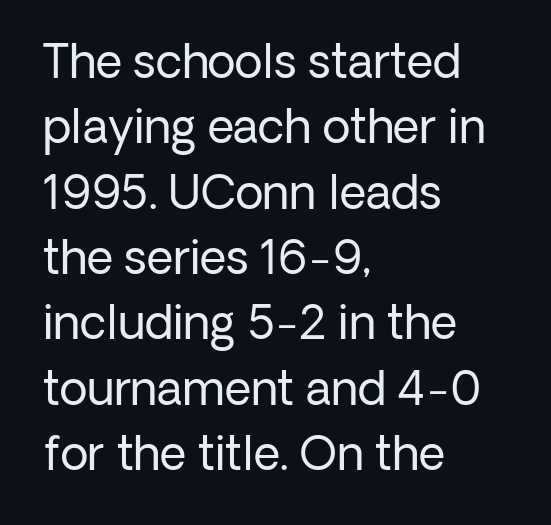
{"serif": "no", "italic": "no", "bold": "no", "weight": "regular", "width": "normal", "stroke_contrast": "low", "x_height": "medium", "monospaced": "no", "underline": "no", "align": "left", "line_spacing": "normal", "line_spacing_ratio": 1.42, "letter_spacing": "normal", "letter_spacing_em": 0.0, "glyph_px": 46}
